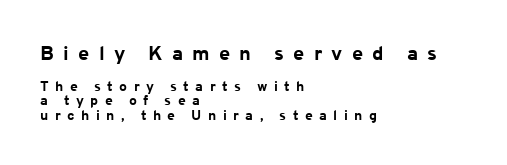
Q: Is the text bold? A: Yes.
Q: Is the text italic (slanted)? A: No, it is upright.
Q: Is the text underlined? A: No.
Q: How is the paragraph aligned? A: Left-aligned.
Q: Is the spacing between letters normal or unusually wide? A: Unusually wide.
Q: Is the spacing between lines tight, normal or loose? A: Tight.
Q: Which block of text is set in a larger size, the first (top) or the second (bottom)? A: The first (top) one.
